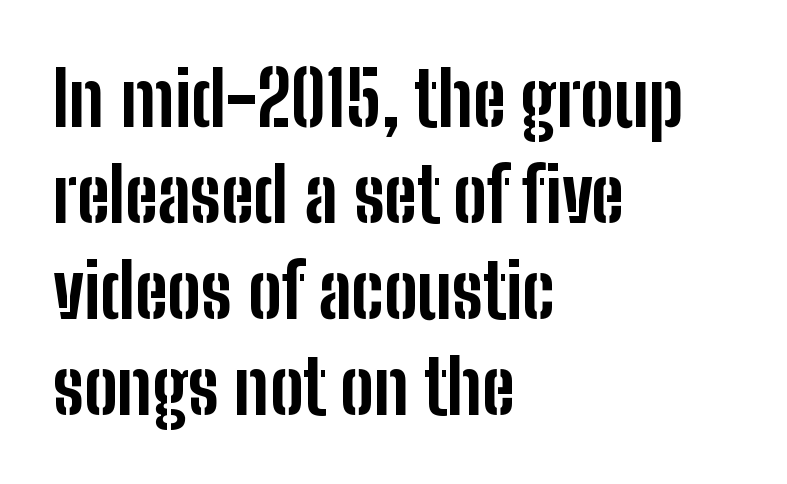
{"serif": "no", "italic": "no", "bold": "yes", "weight": "bold", "width": "condensed", "stroke_contrast": "low", "x_height": "medium", "monospaced": "no", "underline": "no", "align": "left", "line_spacing": "normal", "line_spacing_ratio": 1.28, "letter_spacing": "normal", "letter_spacing_em": 0.0, "glyph_px": 75}
